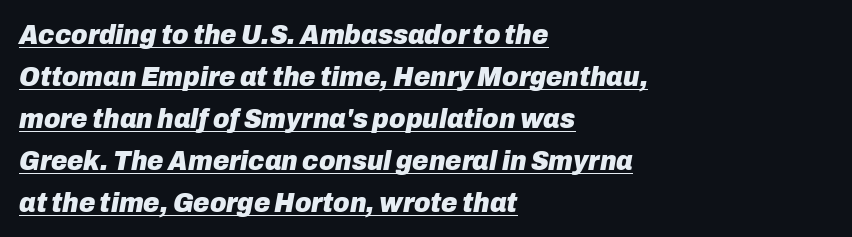
Vertically, the passage feels balanced, rows spaced as you'd expect. These characters rest on top of a visible drawn line. Proportional: the letters do not fall into vertical columns. If you drew a line through each stem, it would be angled. In terms of weight, the rendering is a true, heavy bold.
